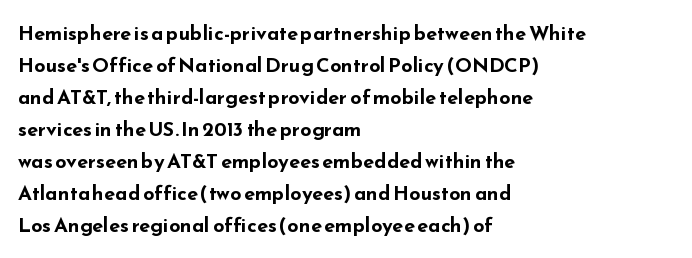
The passage shown is emphatically bold. Clear beneath every line of the passage. Characters remain perfectly vertical along every line. These lines sit exactly where default settings would place them. The horizontal fit of the characters is conventional and even. Each line starts at the same left margin while the right side varies.
